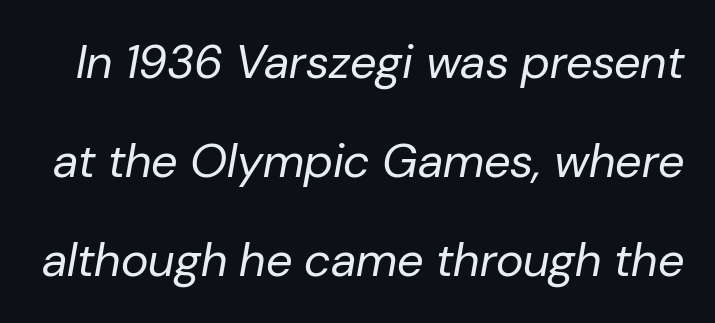
The image shows 47 px regular-weight type, italic (leaning right); set loose line spacing (2.11x), normal letter spacing, not underlined; low stroke contrast and a medium x-height.
